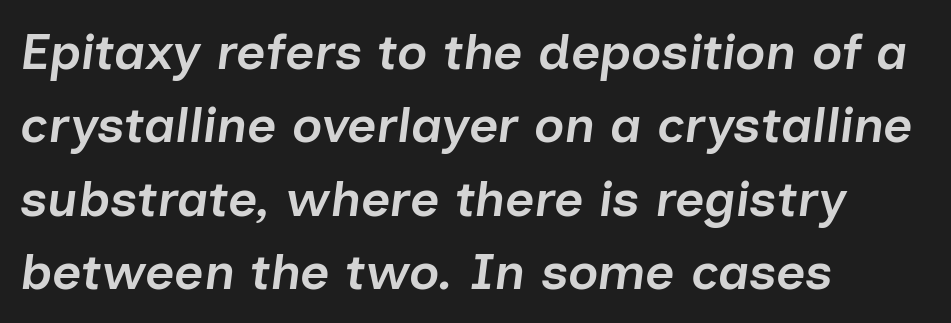
Q: Is the text bold? A: Semi-bold.
Q: Is the text italic (slanted)? A: Yes, it leans right by about 7 degrees.
Q: Is the text underlined? A: No.
Q: How is the paragraph aligned? A: Left-aligned.
Q: Is the spacing between letters normal or unusually wide? A: Normal.
Q: Is the spacing between lines tight, normal or loose? A: Normal.
Q: Width (condensed, normal, or wide)? A: Normal.
Q: Stroke contrast? A: Low.
Q: x-height? A: Medium.
Q: Monospaced? A: No.
